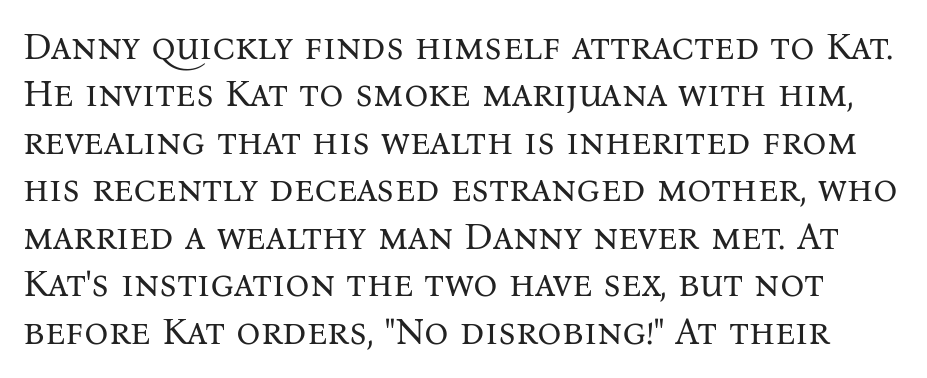
Bare-footed words on every line. The letters advance in unequal steps, a hallmark of proportional type. In terms of posture, this sample is upright. The tracking reads as untouched default to a designer's eye. These lines sit exactly where default settings would place them. Serifs: yes, visible at the terminals of the letterforms.
